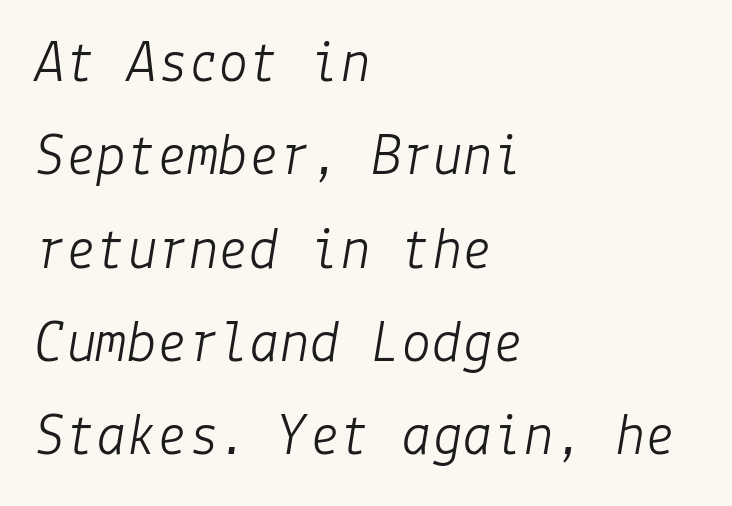
The paragraph shown leans on its left margin. Here the glyphs are tracked normally, forming tight word shapes. The area under the type is left untouched. Emphasis-style slanted type is in use. Stems here are at most as thick as an everyday book face.
